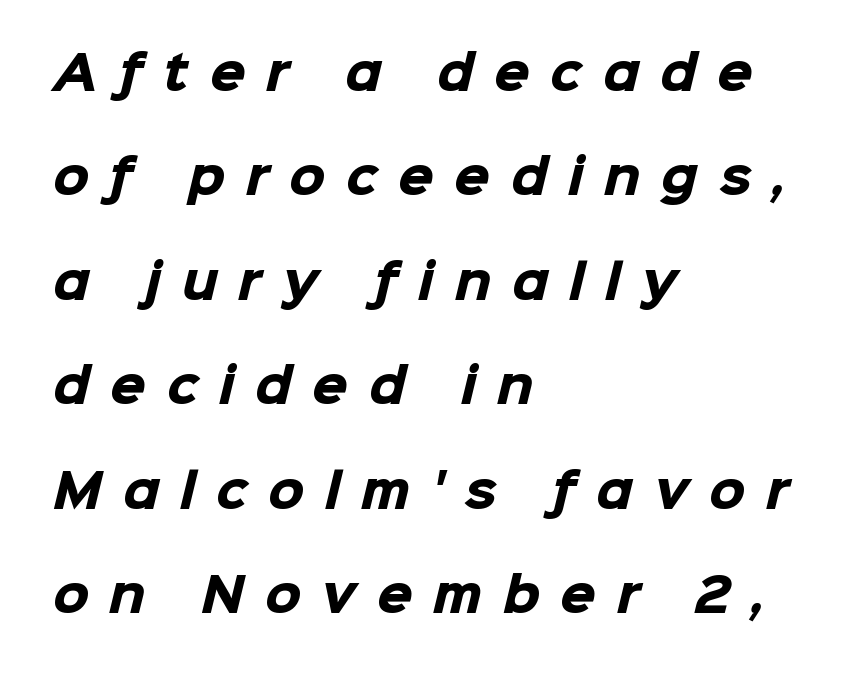
The image shows 46 px heavy sans-serif type; set left-aligned, loose line spacing (2.27x), unusually wide letter spacing (+0.45 em), not underlined; low stroke contrast and a medium x-height.
